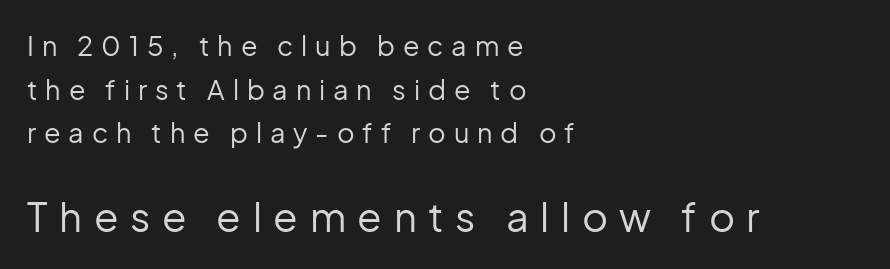
The image shows 40 px regular-weight sans-serif type, upright; set left-aligned, normal line spacing (1.62x), unusually wide letter spacing (+0.29 em), not underlined; the second (bottom) block is 1.48x larger; low stroke contrast and a medium x-height.
